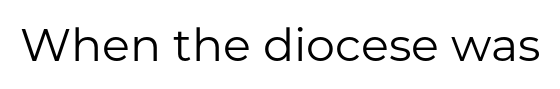
Q: Is the text bold? A: No.
Q: Is the text italic (slanted)? A: No, it is upright.
Q: Is the typeface a serif or a sans-serif typeface? A: Sans-serif.
Q: Is the text underlined? A: No.
Q: Is the spacing between letters normal or unusually wide? A: Normal.
Q: Width (condensed, normal, or wide)? A: Normal.
Q: Stroke contrast? A: Low.
Q: x-height? A: Medium.
Q: Monospaced? A: No.
